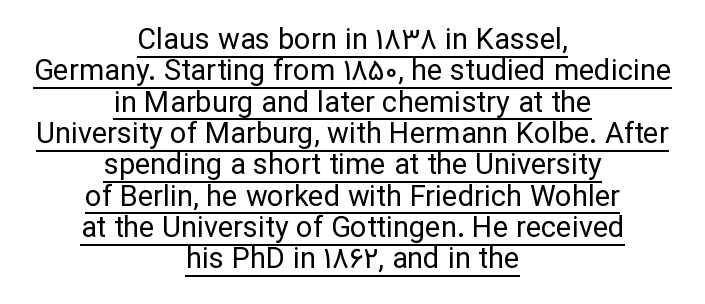
Q: Is the text bold? A: No.
Q: Is the text italic (slanted)? A: No, it is upright.
Q: Is the typeface a serif or a sans-serif typeface? A: Sans-serif.
Q: Is the text underlined? A: Yes.
Q: How is the paragraph aligned? A: Centered.
Q: Is the spacing between letters normal or unusually wide? A: Normal.
Q: Is the spacing between lines tight, normal or loose? A: Tight.
Q: Width (condensed, normal, or wide)? A: Normal.
Q: Stroke contrast? A: Low.
Q: x-height? A: Medium.
Q: Monospaced? A: No.
